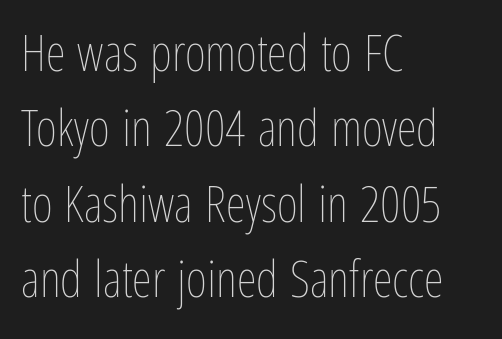
The image shows 51 px thin, condensed type, upright; set left-aligned, normal line spacing (1.48x), normal letter spacing, not underlined; low stroke contrast and a medium x-height.
